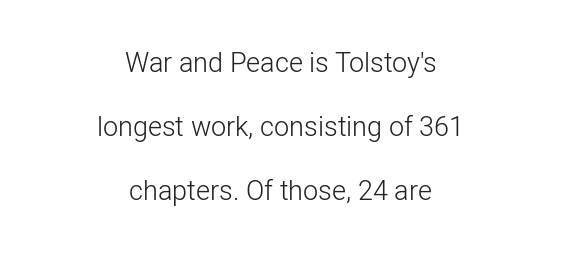
Q: Is the text bold? A: No.
Q: Is the text italic (slanted)? A: No, it is upright.
Q: Is the text underlined? A: No.
Q: How is the paragraph aligned? A: Centered.
Q: Is the spacing between letters normal or unusually wide? A: Normal.
Q: Is the spacing between lines tight, normal or loose? A: Loose.
